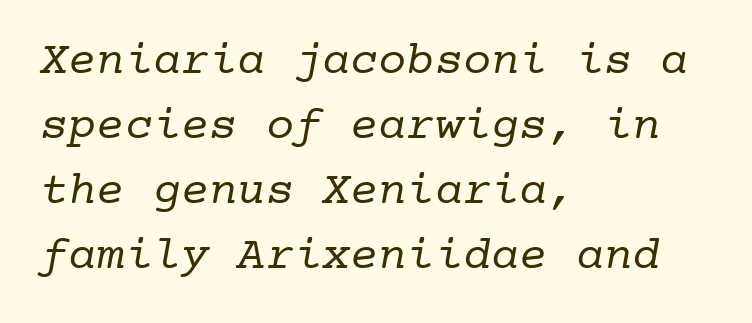
Q: Is the text bold? A: No.
Q: Is the typeface a serif or a sans-serif typeface? A: Serif.
Q: Is the text underlined? A: No.
Q: How is the paragraph aligned? A: Left-aligned.
Q: Is the spacing between letters normal or unusually wide? A: Normal.
Q: Is the spacing between lines tight, normal or loose? A: Normal.
Q: Width (condensed, normal, or wide)? A: Normal.
Q: Stroke contrast? A: Low.
Q: x-height? A: Medium.
Q: Monospaced? A: Yes.
